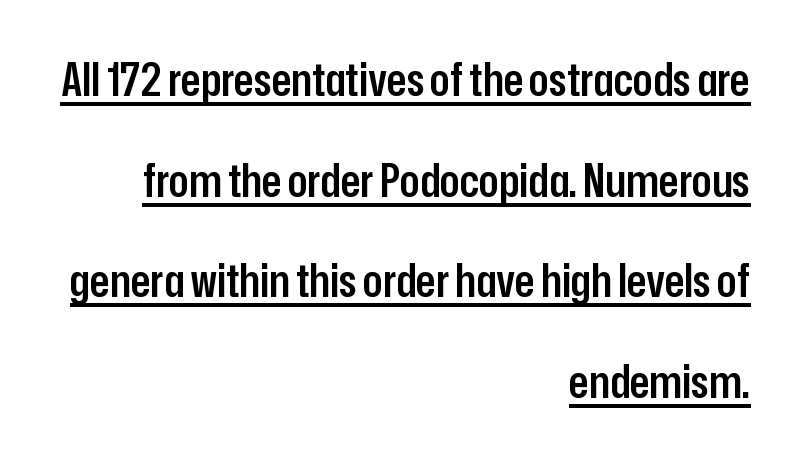
The image shows 46 px semibold, condensed sans-serif type, upright; set right-aligned, loose line spacing (2.19x), normal letter spacing, underlined; low stroke contrast and a medium x-height.
